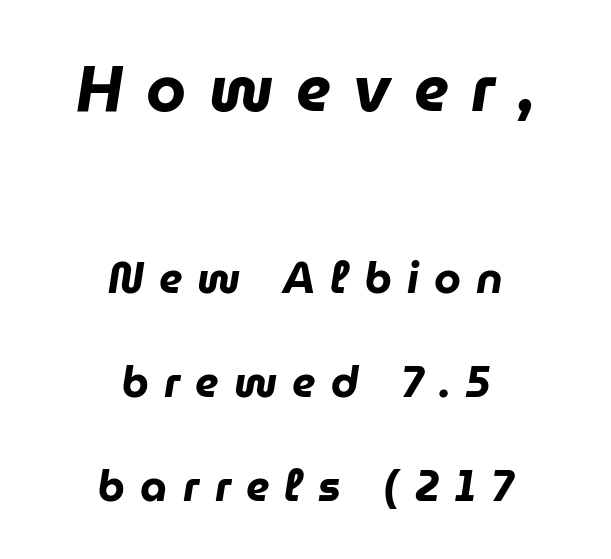
The image shows 64 px heavy type, italic (leaning right); set centered, loose line spacing (2.42x), unusually wide letter spacing (+0.36 em), not underlined; the first (top) block is 1.49x larger; low stroke contrast and a medium x-height.
